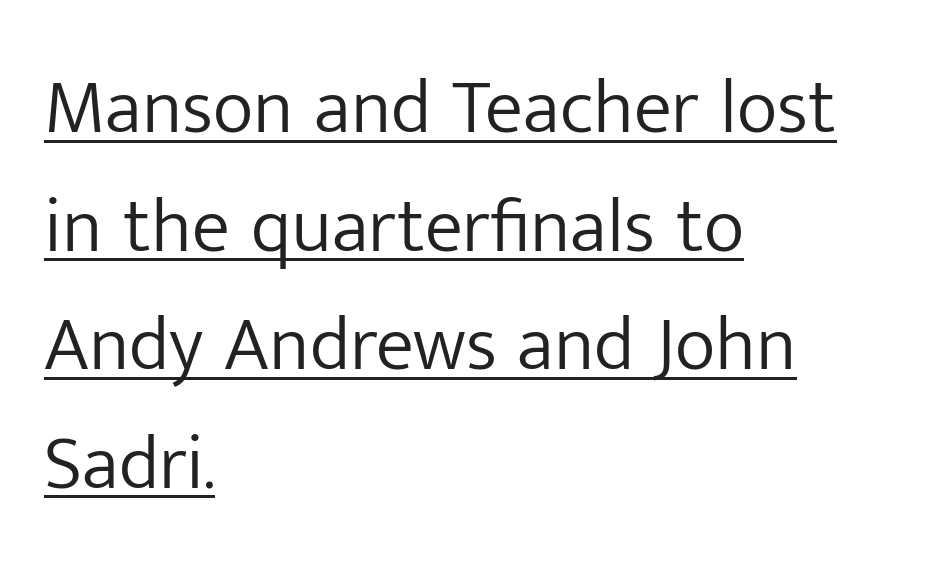
You can see a thin bar hugging the bottom of the glyphs. This sample has the flowing, uneven cadence of proportional lettering. Every character sits straight up, as roman type does. Each stroke keeps to a modest, everyday thickness or less. Stroke terminals: plain, sans-serif. Observe the ordinary spacing: letters are neighbours, not strangers.
